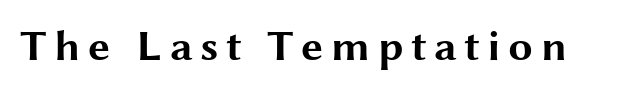
Q: Is the text bold? A: Yes.
Q: Is the text italic (slanted)? A: No, it is upright.
Q: Is the typeface a serif or a sans-serif typeface? A: Sans-serif.
Q: Is the text underlined? A: No.
Q: Width (condensed, normal, or wide)? A: Wide.
Q: Stroke contrast? A: Medium.
Q: x-height? A: Medium.
Q: Monospaced? A: No.
